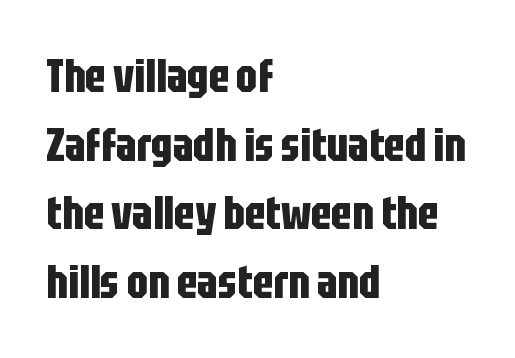
{"serif": "no", "italic": "no", "bold": "yes", "weight": "bold", "width": "condensed", "stroke_contrast": "low", "x_height": "large", "monospaced": "no", "underline": "no", "align": "left", "line_spacing": "normal", "line_spacing_ratio": 1.49, "letter_spacing": "normal", "letter_spacing_em": 0.0, "glyph_px": 46}
